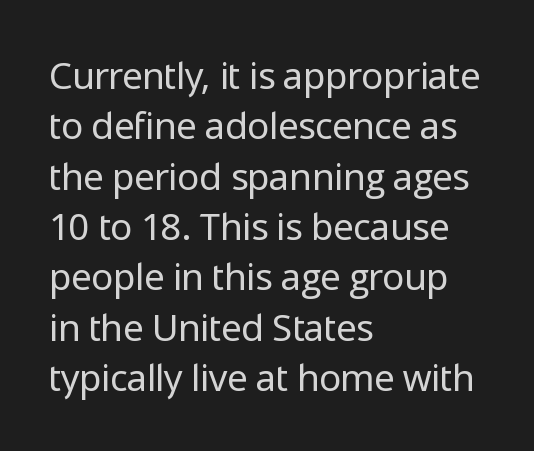
The image shows 37 px regular-weight sans-serif type, upright; set left-aligned, normal line spacing (1.36x), normal letter spacing, not underlined; low stroke contrast and a medium x-height.
